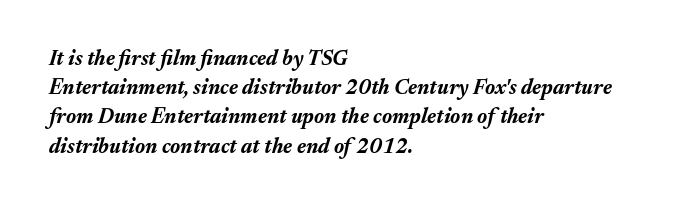
Bare-footed words on every line. In terms of letterspacing, this is plain default setting. The strokes are fattened all the way to bold. An italicized treatment has been applied to the whole sample. Notice how the passage keeps a crisp vertical edge on the left only.
